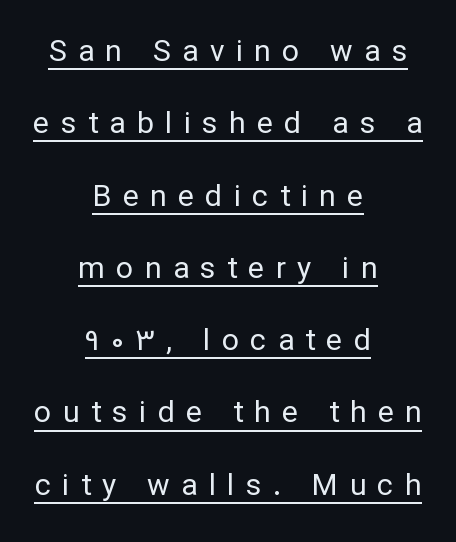
{"serif": "no", "italic": "no", "bold": "no", "weight": "regular", "width": "normal", "stroke_contrast": "low", "x_height": "medium", "monospaced": "no", "underline": "yes", "align": "center", "line_spacing": "loose", "line_spacing_ratio": 2.41, "letter_spacing": "wide", "letter_spacing_em": 0.38, "glyph_px": 30}
